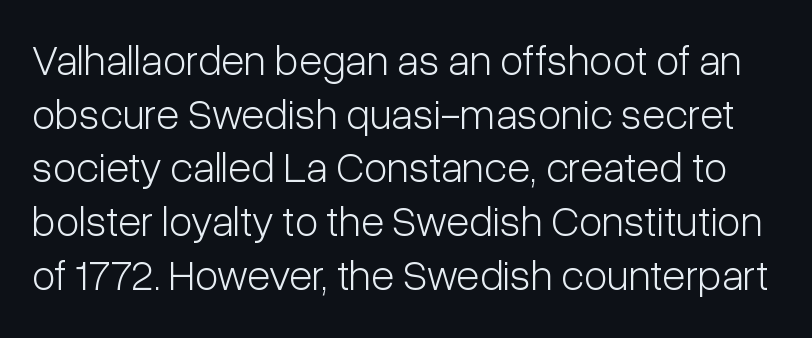
{"serif": "no", "italic": "no", "bold": "no", "weight": "light", "width": "condensed", "stroke_contrast": "low", "x_height": "medium", "monospaced": "no", "underline": "no", "line_spacing": "normal", "line_spacing_ratio": 1.25, "letter_spacing": "normal", "letter_spacing_em": 0.0, "glyph_px": 43}
